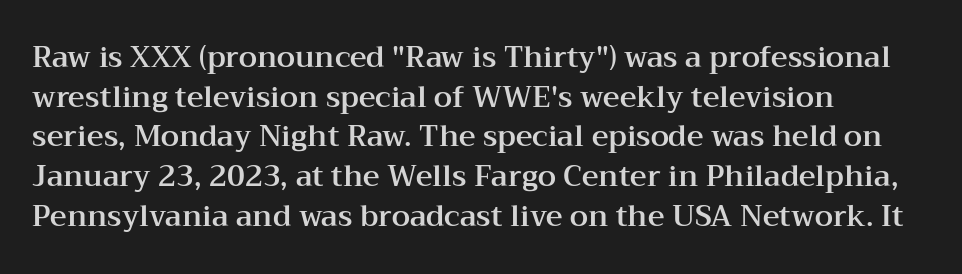
The image shows 29 px wide serif type, upright; set left-aligned, normal line spacing (1.37x), normal letter spacing, not underlined; medium stroke contrast and a medium x-height.
